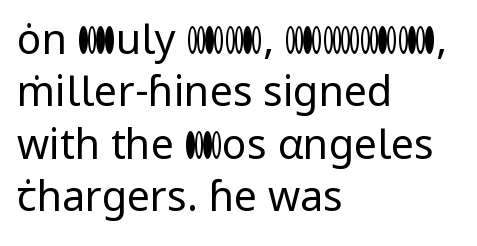
Q: Is the text bold? A: No.
Q: Is the text italic (slanted)? A: No, it is upright.
Q: Is the typeface a serif or a sans-serif typeface? A: Sans-serif.
Q: Is the text underlined? A: No.
Q: How is the paragraph aligned? A: Left-aligned.
Q: Is the spacing between letters normal or unusually wide? A: Normal.
Q: Is the spacing between lines tight, normal or loose? A: Normal.
Q: Width (condensed, normal, or wide)? A: Normal.
Q: Stroke contrast? A: Low.
Q: x-height? A: Medium.
Q: Monospaced? A: No.
